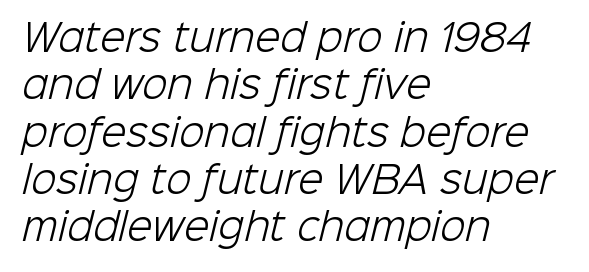
Q: Is the text bold? A: No.
Q: Is the typeface a serif or a sans-serif typeface? A: Sans-serif.
Q: Is the text underlined? A: No.
Q: How is the paragraph aligned? A: Left-aligned.
Q: Is the spacing between letters normal or unusually wide? A: Normal.
Q: Is the spacing between lines tight, normal or loose? A: Normal.
Q: Width (condensed, normal, or wide)? A: Normal.
Q: Stroke contrast? A: Low.
Q: x-height? A: Medium.
Q: Monospaced? A: No.
